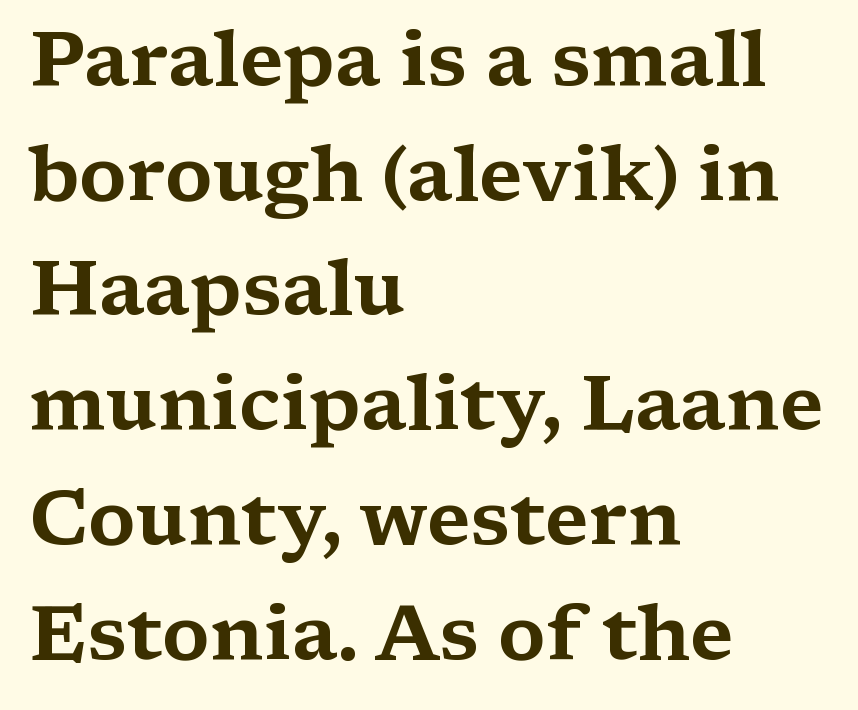
{"serif": "yes", "italic": "no", "width": "wide", "stroke_contrast": "medium", "x_height": "medium", "monospaced": "no", "underline": "no", "align": "left", "line_spacing": "normal", "line_spacing_ratio": 1.49, "letter_spacing": "normal", "letter_spacing_em": 0.0, "glyph_px": 77}
